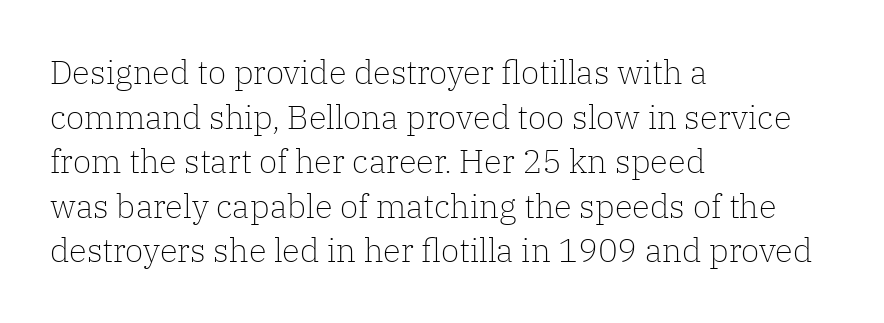
Style check: upright. Is the type heavy? It reads as light-to-regular instead. Typographically, this falls in the serif category. The text block is weighted toward the left margin, trailing off unevenly rightward. The type is set solid horizontally, with unmodified tracking. A typesetter would call this leading conventional body-copy spacing.
